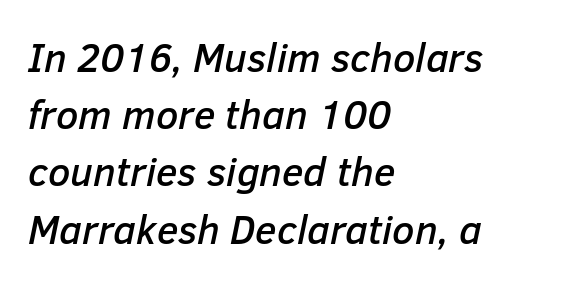
{"italic": "yes", "lean": "right", "slant_degrees": 12, "width": "normal", "stroke_contrast": "low", "x_height": "medium", "monospaced": "no", "underline": "no", "align": "left", "line_spacing": "normal", "line_spacing_ratio": 1.43, "letter_spacing": "normal", "letter_spacing_em": 0.0, "glyph_px": 40}
